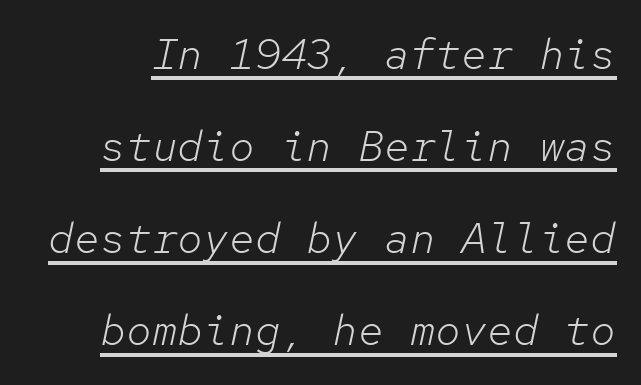
Weight: regular or lighter. The face used here is rendered with its standard letterfit. Line spacing here is loose. A typesetter would call this monospace, since all characters share one set width.
